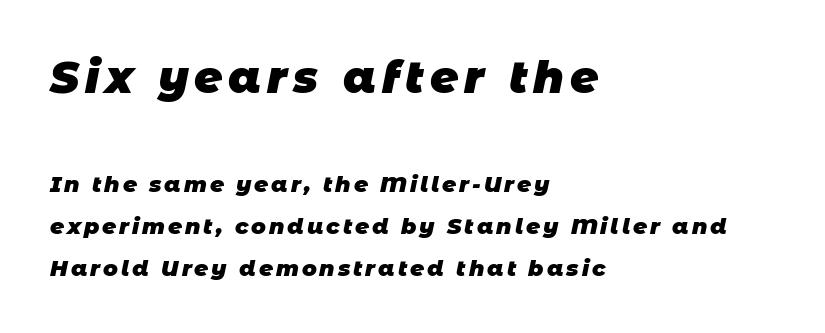
The image shows 44 px heavy sans-serif type; set left-aligned, loose line spacing (1.92x), not underlined; the first (top) block is 2.0x larger; low stroke contrast and a large x-height.
